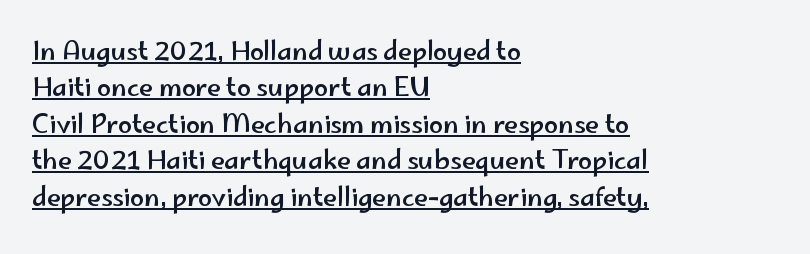
Q: Is the text italic (slanted)? A: No, it is upright.
Q: Is the text underlined? A: Yes.
Q: How is the paragraph aligned? A: Left-aligned.
Q: Is the spacing between letters normal or unusually wide? A: Normal.
Q: Is the spacing between lines tight, normal or loose? A: Normal.
